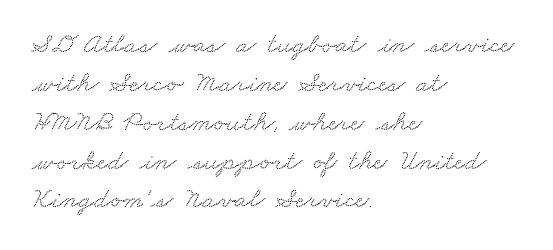
The image shows 29 px wide serif type; set left-aligned, normal line spacing (1.34x), normal letter spacing, not underlined; low stroke contrast and a small x-height.
